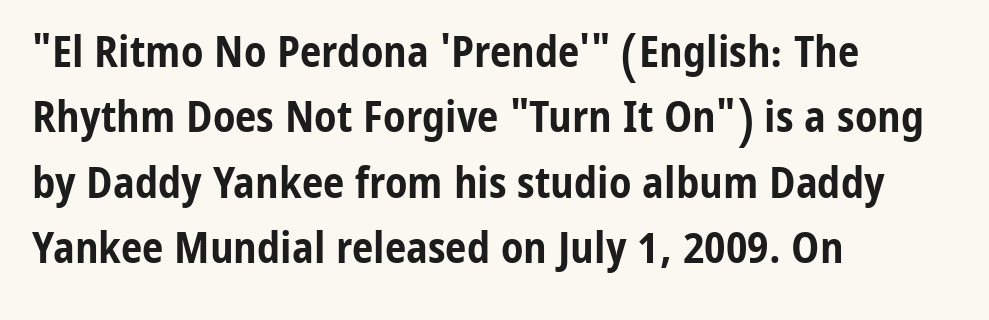
A typesetter would label this face a sans. The face used here has the dense, thick strokes of a bold. Beneath every word, the page is bare. Character widths vary here, with narrow letters taking less room than wide ones.
